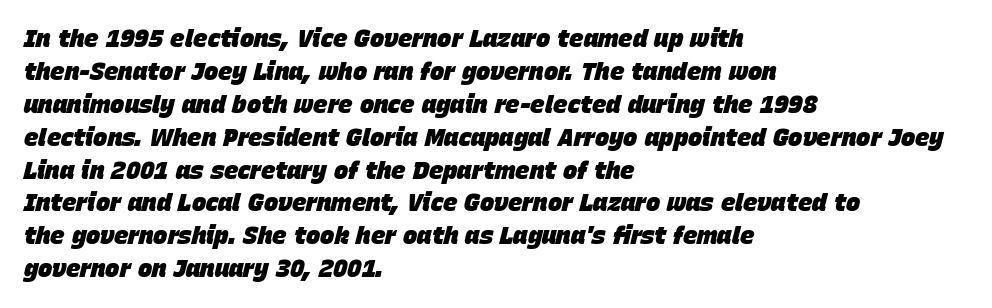
Q: Is the text bold? A: Yes.
Q: Is the text italic (slanted)? A: Yes, it leans right by about 15 degrees.
Q: Is the text underlined? A: No.
Q: How is the paragraph aligned? A: Left-aligned.
Q: Is the spacing between letters normal or unusually wide? A: Normal.
Q: Is the spacing between lines tight, normal or loose? A: Normal.
